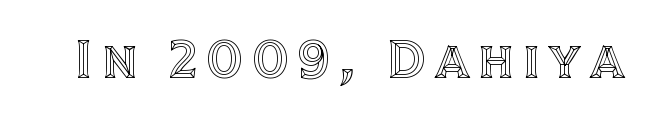
{"italic": "no", "width": "normal", "x_height": "large", "monospaced": "no", "underline": "no", "glyph_px": 55}
